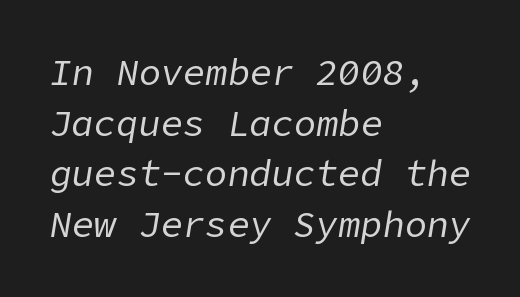
Looking at the ascenders, they clearly lean. The weight tops out at a normal text grade. Whoever set this chose a conventional vertical rhythm. Tracking value appears to be zero — textbook default spacing. Descenders hang freely into open space. These lines stack with their left ends in a neat column.
